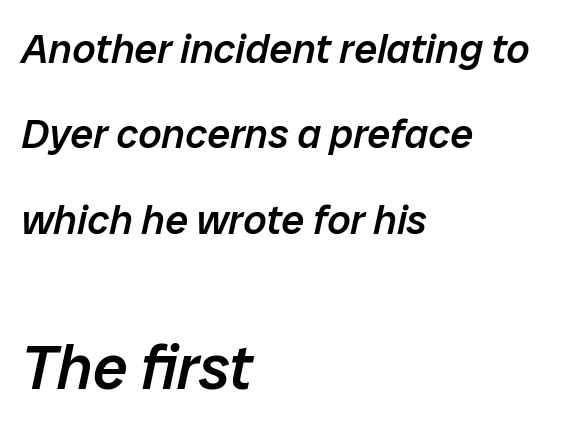
The image shows 62 px semibold type, italic (leaning right); set left-aligned, loose line spacing (2.08x), normal letter spacing, not underlined; the second (bottom) block is 1.51x larger; low stroke contrast and a medium x-height.
